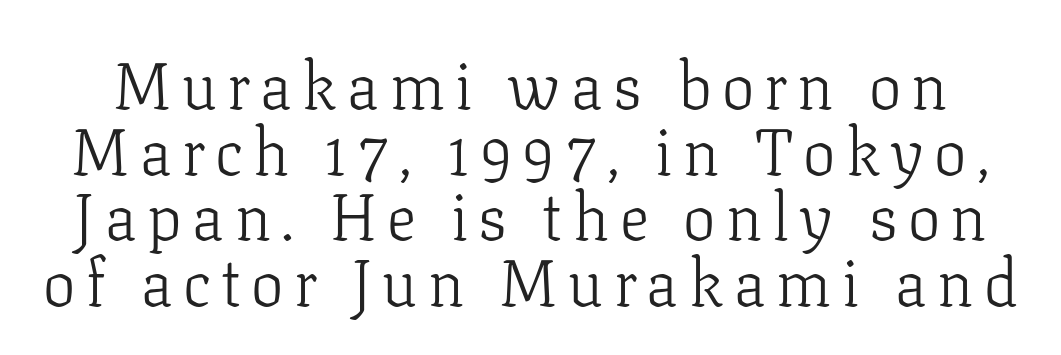
Q: Is the text bold? A: No.
Q: Is the text italic (slanted)? A: No, it is upright.
Q: Is the typeface a serif or a sans-serif typeface? A: Serif.
Q: Is the text underlined? A: No.
Q: Is the spacing between lines tight, normal or loose? A: Tight.
Q: Width (condensed, normal, or wide)? A: Normal.
Q: Stroke contrast? A: Low.
Q: x-height? A: Medium.
Q: Monospaced? A: No.
